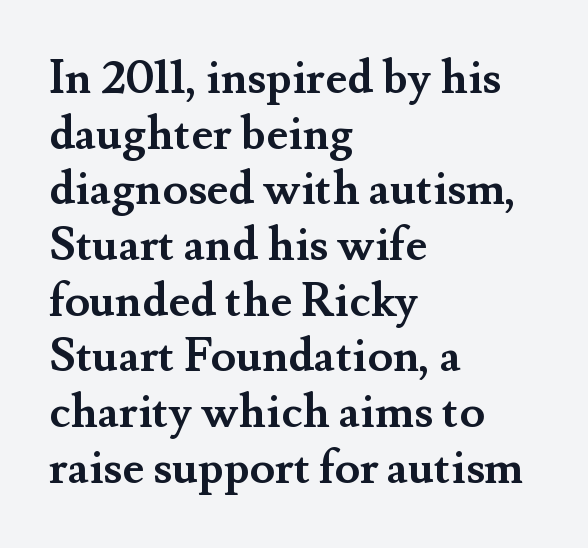
{"serif": "yes", "italic": "no", "bold": "yes", "weight": "semibold", "width": "normal", "stroke_contrast": "medium", "x_height": "small", "monospaced": "no", "underline": "no", "align": "left", "line_spacing_ratio": 1.21, "letter_spacing": "normal", "letter_spacing_em": 0.0, "glyph_px": 46}
